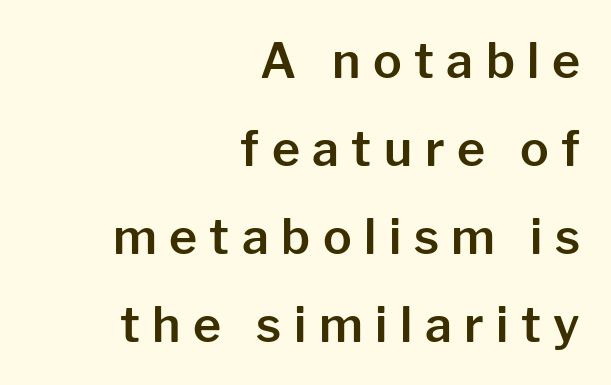
Proportional: the letters do not fall into vertical columns. Serifs: no, the terminals of the letterforms are clean. Tall strokes in this sample are plumb rather than angled. You could only call the tracking loose — the letters float apart.
